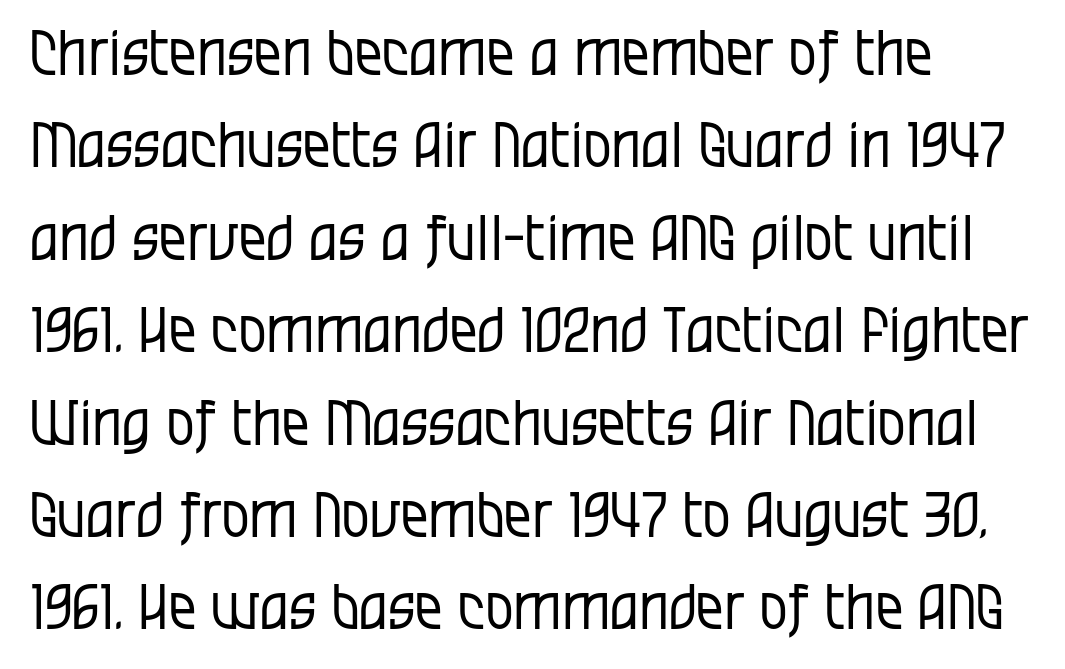
Interline gaps are of average width in this sample. Every stem runs plumb, perpendicular to the baseline. The lines in this sample share a left origin and differ only in where they stop. Descender tails drop into unmarked territory.
